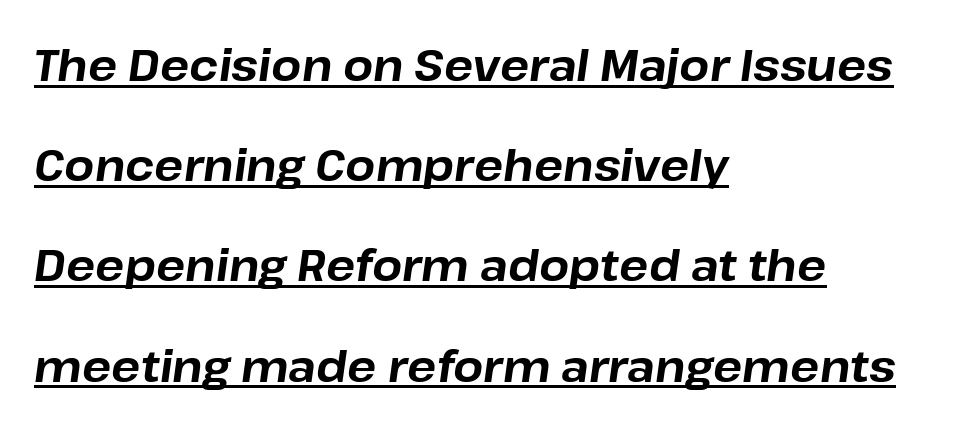
Q: Is the text bold? A: Yes.
Q: Is the text italic (slanted)? A: Yes, it leans right by about 8 degrees.
Q: Is the text underlined? A: Yes.
Q: How is the paragraph aligned? A: Left-aligned.
Q: Is the spacing between letters normal or unusually wide? A: Normal.
Q: Is the spacing between lines tight, normal or loose? A: Loose.
Q: Width (condensed, normal, or wide)? A: Normal.
Q: Stroke contrast? A: Low.
Q: x-height? A: Medium.
Q: Monospaced? A: No.
